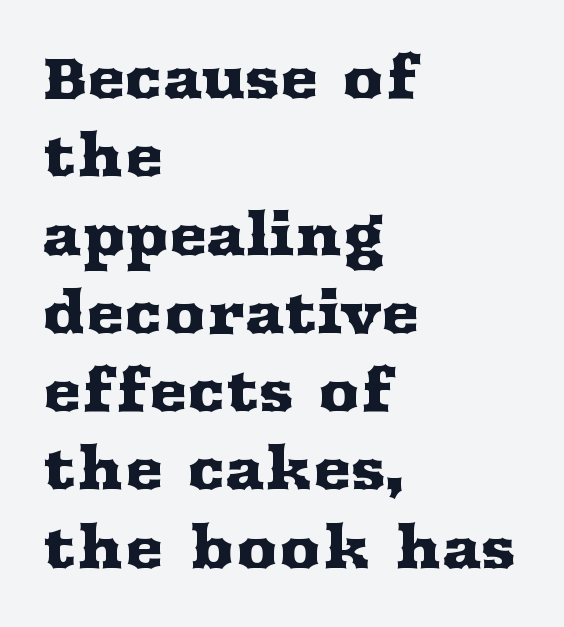
Q: Is the text italic (slanted)? A: No, it is upright.
Q: Is the typeface a serif or a sans-serif typeface? A: Serif.
Q: Is the text underlined? A: No.
Q: How is the paragraph aligned? A: Left-aligned.
Q: Is the spacing between letters normal or unusually wide? A: Normal.
Q: Is the spacing between lines tight, normal or loose? A: Normal.
Q: Width (condensed, normal, or wide)? A: Wide.
Q: Stroke contrast? A: Medium.
Q: x-height? A: Medium.
Q: Monospaced? A: No.
